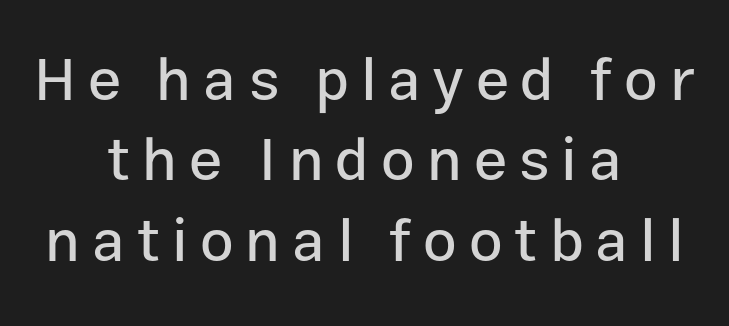
The image shows 60 px sans-serif type, upright; set centered, normal line spacing (1.34x), unusually wide letter spacing (+0.2 em), not underlined; low stroke contrast and a medium x-height.
